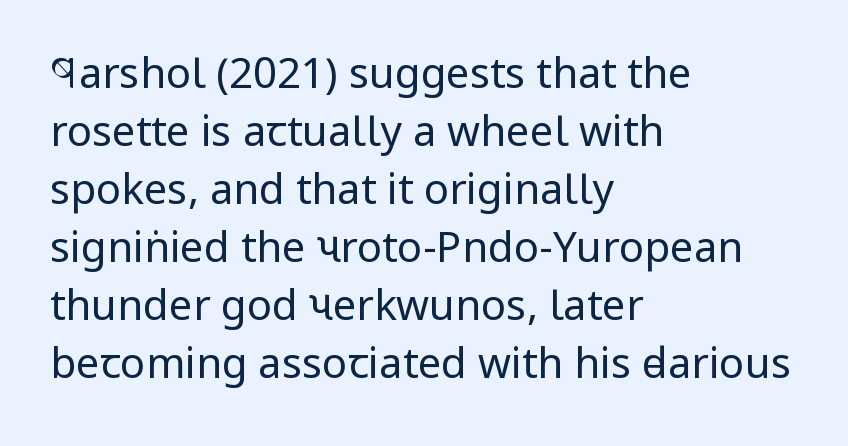
The image shows 42 px regular-weight, condensed sans-serif type, upright; set left-aligned, normal line spacing (1.38x), normal letter spacing, not underlined; low stroke contrast and a large x-height.
